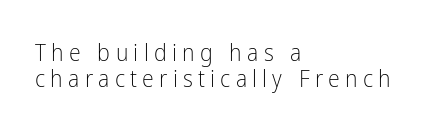
{"italic": "no", "bold": "no", "underline": "no", "align": "left", "line_spacing": "tight", "line_spacing_ratio": 1.08, "letter_spacing": "wide", "letter_spacing_em": 0.22, "glyph_px": 24}
